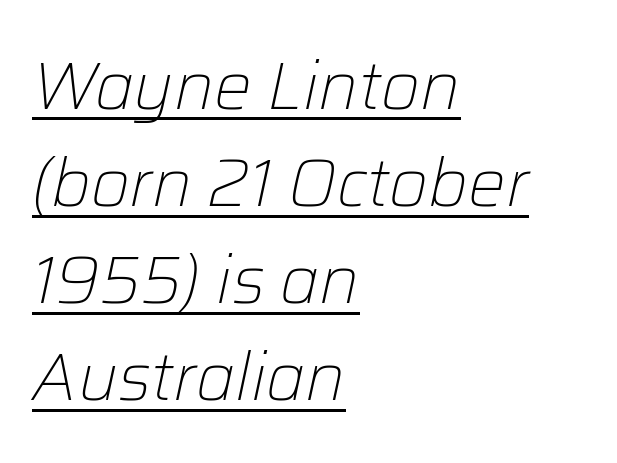
Q: Is the text bold? A: No.
Q: Is the text italic (slanted)? A: Yes, it leans right by about 12 degrees.
Q: Is the text underlined? A: Yes.
Q: How is the paragraph aligned? A: Left-aligned.
Q: Is the spacing between letters normal or unusually wide? A: Normal.
Q: Is the spacing between lines tight, normal or loose? A: Normal.
Q: Width (condensed, normal, or wide)? A: Normal.
Q: Stroke contrast? A: Low.
Q: x-height? A: Medium.
Q: Monospaced? A: No.
